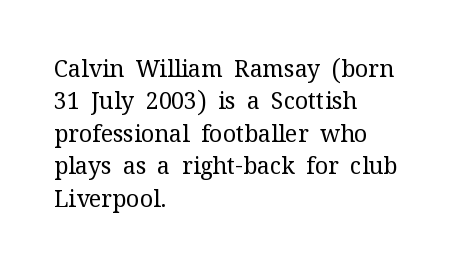
The image shows 23 px text type, upright; set left-aligned, normal line spacing (1.41x), normal letter spacing, not underlined.
